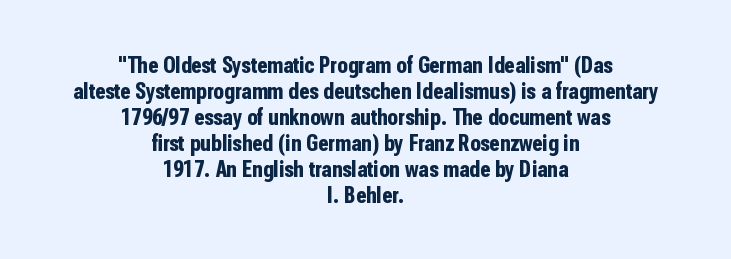
Q: Is the text bold? A: Yes.
Q: Is the text italic (slanted)? A: No, it is upright.
Q: Is the text underlined? A: No.
Q: How is the paragraph aligned? A: Centered.
Q: Is the spacing between letters normal or unusually wide? A: Normal.
Q: Is the spacing between lines tight, normal or loose? A: Tight.
